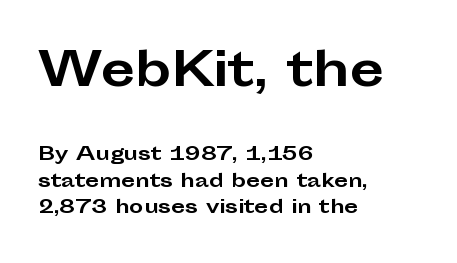
{"serif": "no", "italic": "no", "bold": "yes", "weight": "bold", "width": "wide", "stroke_contrast": "low", "x_height": "medium", "monospaced": "no", "underline": "no", "align": "left", "line_spacing": "normal", "line_spacing_ratio": 1.47, "letter_spacing": "normal", "letter_spacing_em": 0.0, "larger_block": "first", "size_ratio": 2.5, "glyph_px": 45}
